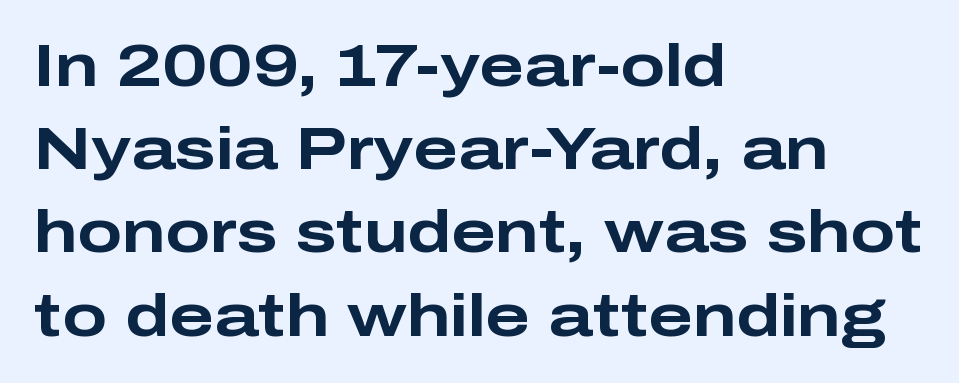
Q: Is the text bold? A: Yes.
Q: Is the text italic (slanted)? A: No, it is upright.
Q: Is the typeface a serif or a sans-serif typeface? A: Sans-serif.
Q: Is the text underlined? A: No.
Q: How is the paragraph aligned? A: Left-aligned.
Q: Is the spacing between letters normal or unusually wide? A: Normal.
Q: Is the spacing between lines tight, normal or loose? A: Normal.
Q: Width (condensed, normal, or wide)? A: Wide.
Q: Stroke contrast? A: Low.
Q: x-height? A: Medium.
Q: Monospaced? A: No.
